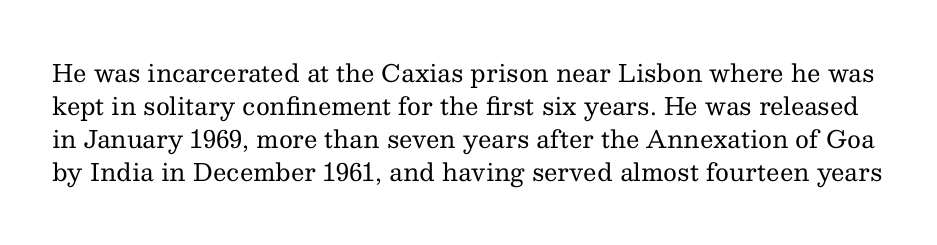
{"italic": "no", "bold": "no", "underline": "no", "line_spacing": "normal", "line_spacing_ratio": 1.38, "letter_spacing": "normal", "letter_spacing_em": 0.0, "glyph_px": 24}
